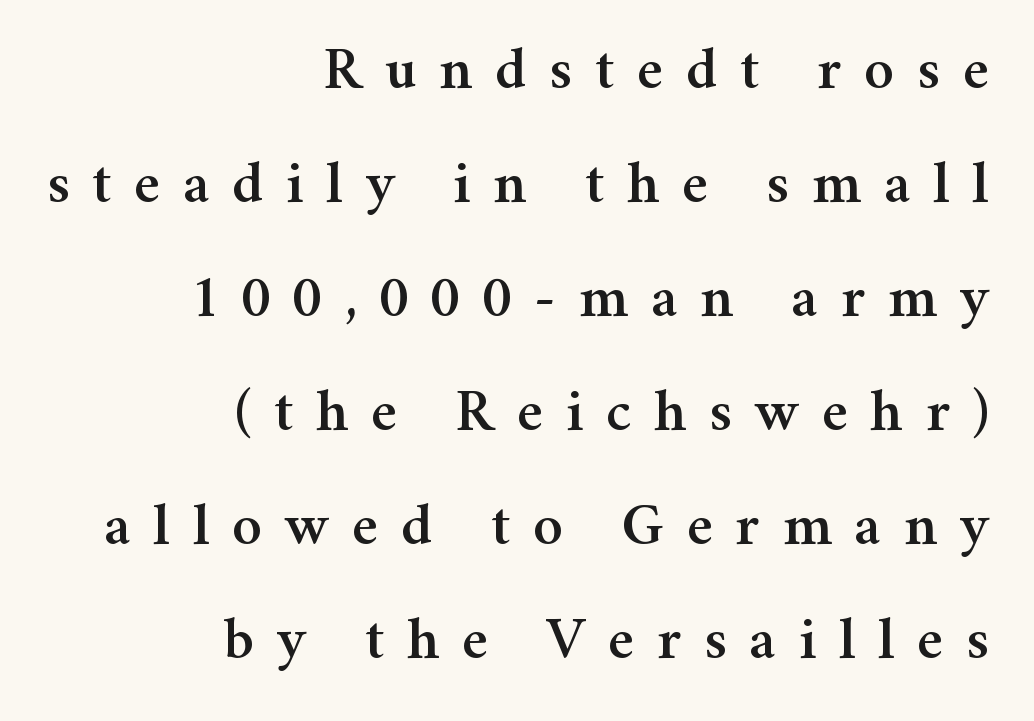
The image shows 60 px serif type, upright; set right-aligned, loose line spacing (1.9x), unusually wide letter spacing (+0.38 em), not underlined; medium stroke contrast and a medium x-height.
